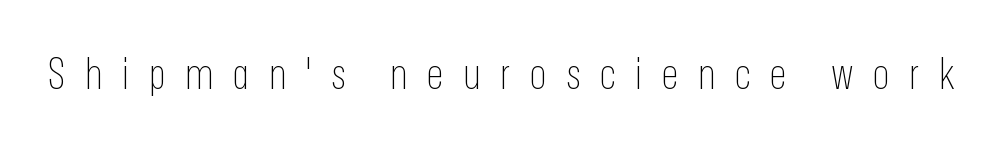
Q: Is the text bold? A: No.
Q: Is the text italic (slanted)? A: No, it is upright.
Q: Is the typeface a serif or a sans-serif typeface? A: Sans-serif.
Q: Is the text underlined? A: No.
Q: Is the spacing between letters normal or unusually wide? A: Unusually wide.
Q: Width (condensed, normal, or wide)? A: Condensed.
Q: Stroke contrast? A: Low.
Q: x-height? A: Medium.
Q: Monospaced? A: No.
